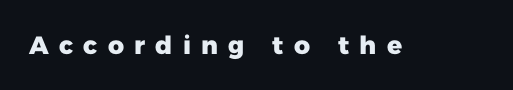
Q: Is the text bold? A: Yes.
Q: Is the text italic (slanted)? A: No, it is upright.
Q: Is the text underlined? A: No.
Q: Is the spacing between letters normal or unusually wide? A: Unusually wide.
